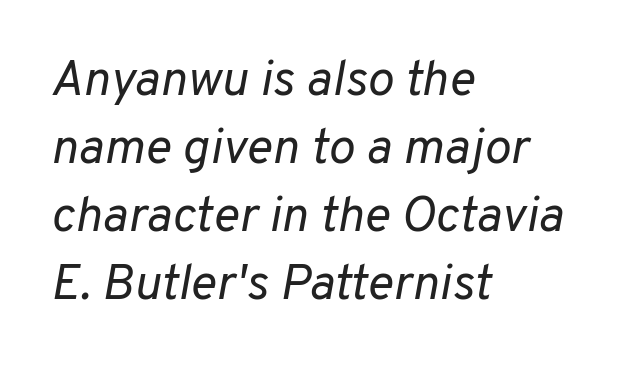
{"italic": "yes", "lean": "right", "slant_degrees": 10, "bold": "no", "weight": "regular", "width": "normal", "stroke_contrast": "low", "x_height": "medium", "monospaced": "no", "underline": "no", "align": "left", "line_spacing": "normal", "line_spacing_ratio": 1.36, "letter_spacing": "normal", "letter_spacing_em": 0.0, "glyph_px": 50}
